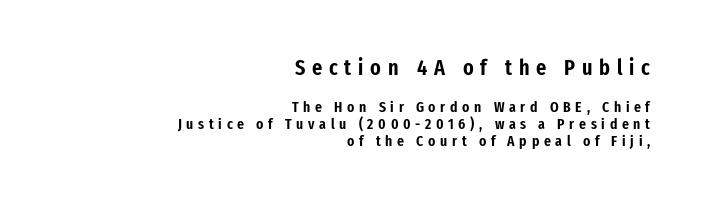
Q: Is the text italic (slanted)? A: No, it is upright.
Q: Is the text underlined? A: No.
Q: How is the paragraph aligned? A: Right-aligned.
Q: Is the spacing between letters normal or unusually wide? A: Unusually wide.
Q: Is the spacing between lines tight, normal or loose? A: Tight.
Q: Which block of text is set in a larger size, the first (top) or the second (bottom)? A: The first (top) one.
